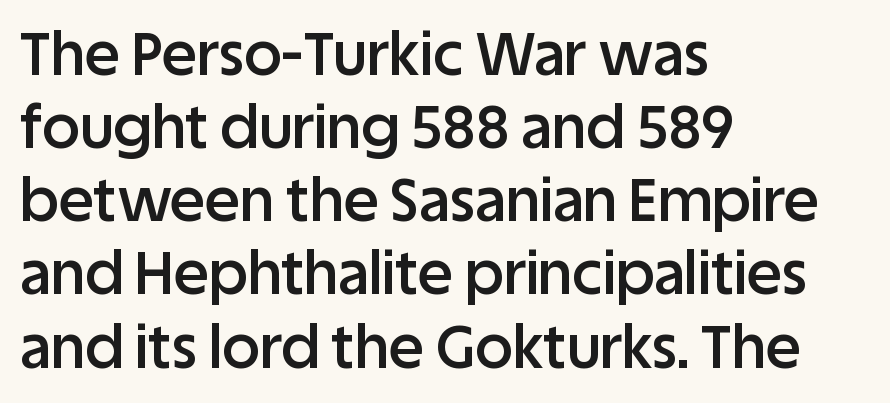
The image shows 59 px semibold sans-serif type, upright; set left-aligned, line spacing 1.24x, normal letter spacing, not underlined; low stroke contrast and a large x-height.
